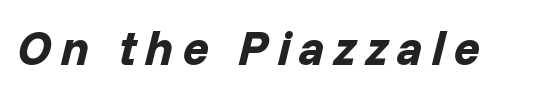
Q: Is the text bold? A: Yes.
Q: Is the text italic (slanted)? A: Yes, it leans right by about 14 degrees.
Q: Is the text underlined? A: No.
Q: Width (condensed, normal, or wide)? A: Normal.
Q: Stroke contrast? A: Low.
Q: x-height? A: Medium.
Q: Monospaced? A: No.
